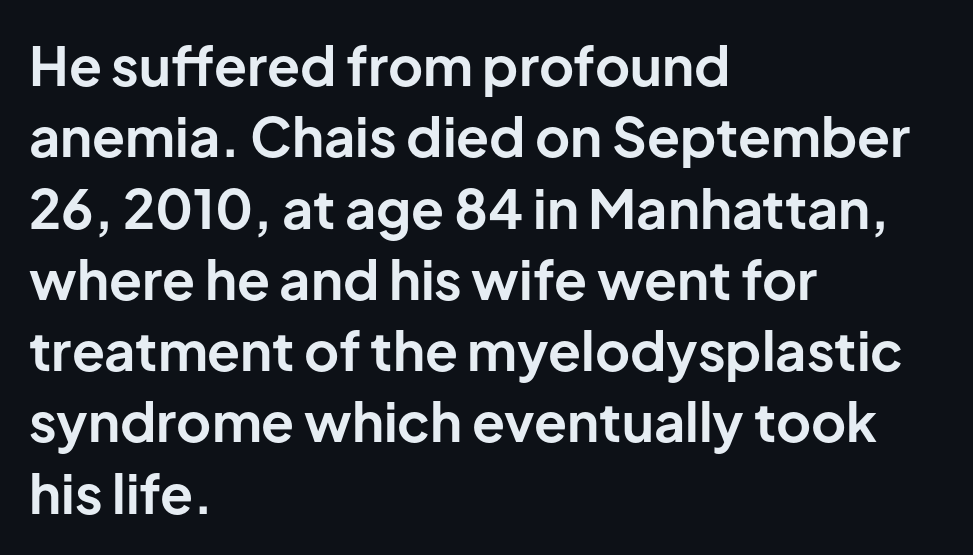
The image shows 54 px bold sans-serif type, upright; set left-aligned, normal line spacing (1.32x), normal letter spacing, not underlined; low stroke contrast and a medium x-height.
